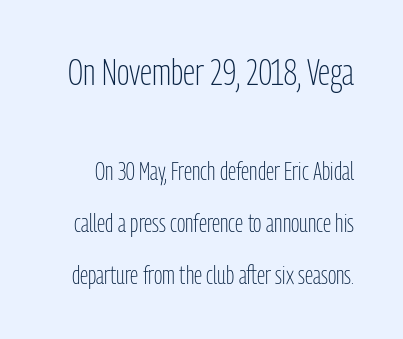
{"serif": "no", "italic": "no", "bold": "no", "weight": "light", "width": "condensed", "stroke_contrast": "low", "x_height": "medium", "monospaced": "no", "underline": "no", "line_spacing": "loose", "line_spacing_ratio": 2.07, "letter_spacing": "normal", "letter_spacing_em": 0.0, "larger_block": "first", "size_ratio": 1.48, "glyph_px": 37}
